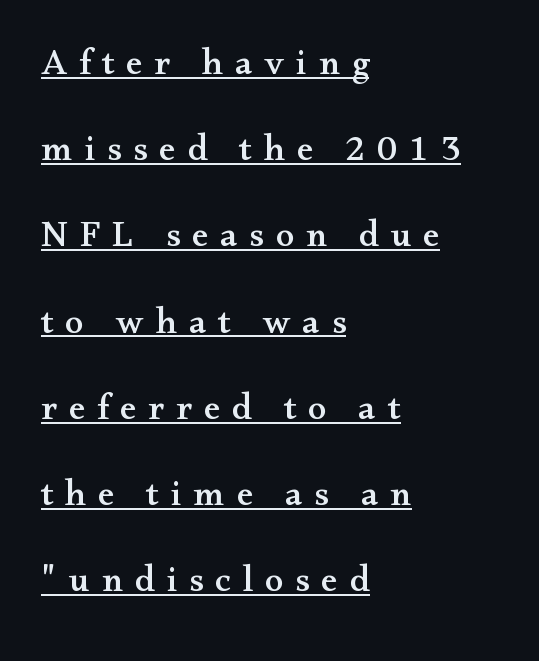
Q: Is the text italic (slanted)? A: No, it is upright.
Q: Is the typeface a serif or a sans-serif typeface? A: Serif.
Q: Is the text underlined? A: Yes.
Q: How is the paragraph aligned? A: Left-aligned.
Q: Is the spacing between letters normal or unusually wide? A: Unusually wide.
Q: Is the spacing between lines tight, normal or loose? A: Loose.
Q: Width (condensed, normal, or wide)? A: Wide.
Q: Stroke contrast? A: Medium.
Q: x-height? A: Small.
Q: Monospaced? A: No.
